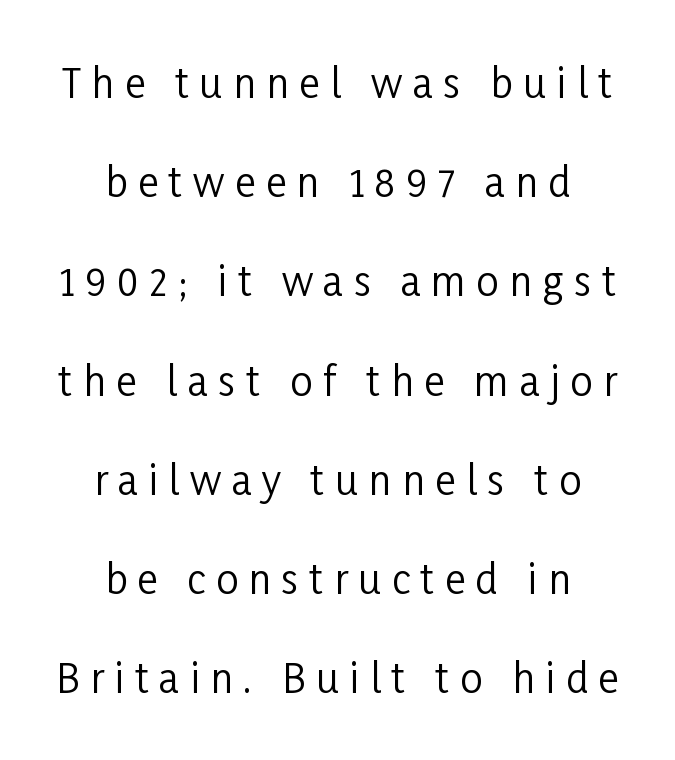
Q: Is the text bold? A: No.
Q: Is the text italic (slanted)? A: No, it is upright.
Q: Is the typeface a serif or a sans-serif typeface? A: Sans-serif.
Q: Is the text underlined? A: No.
Q: How is the paragraph aligned? A: Centered.
Q: Is the spacing between letters normal or unusually wide? A: Unusually wide.
Q: Is the spacing between lines tight, normal or loose? A: Loose.
Q: Width (condensed, normal, or wide)? A: Condensed.
Q: Stroke contrast? A: Low.
Q: x-height? A: Medium.
Q: Monospaced? A: No.
